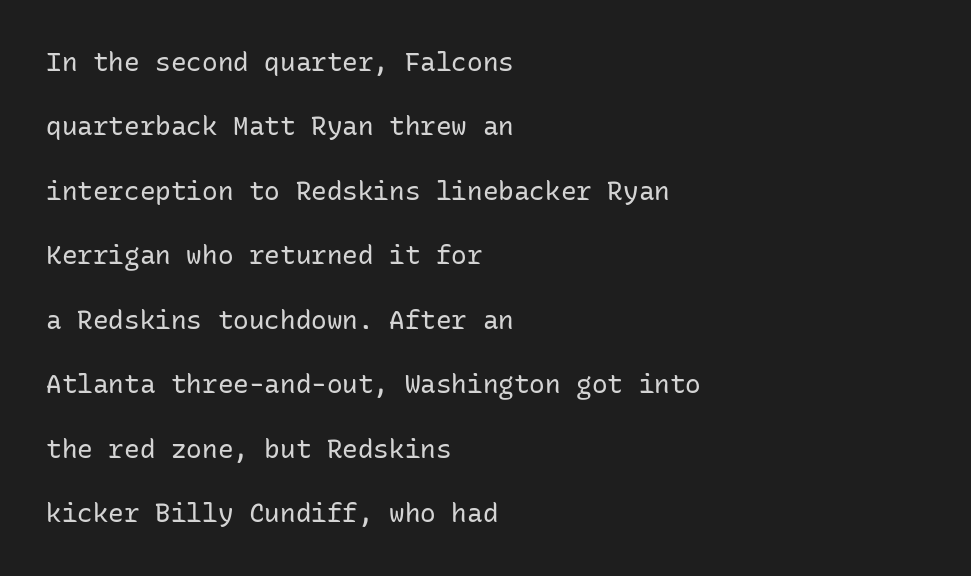
Q: Is the text bold? A: No.
Q: Is the text italic (slanted)? A: No, it is upright.
Q: Is the text underlined? A: No.
Q: How is the paragraph aligned? A: Left-aligned.
Q: Is the spacing between letters normal or unusually wide? A: Normal.
Q: Is the spacing between lines tight, normal or loose? A: Loose.
